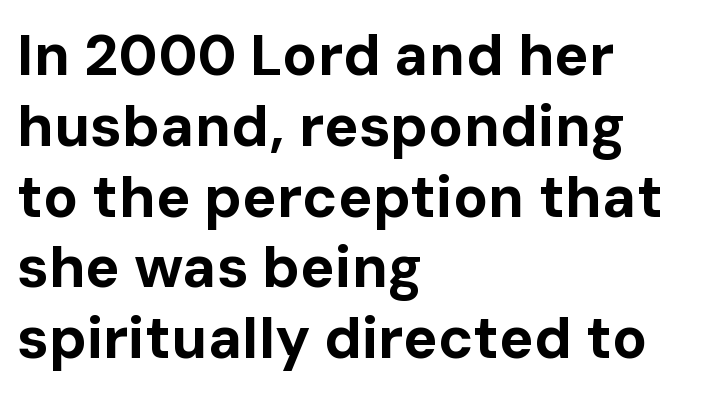
The image shows 58 px bold sans-serif type, upright; set left-aligned, line spacing 1.22x, normal letter spacing, not underlined; low stroke contrast and a medium x-height.
